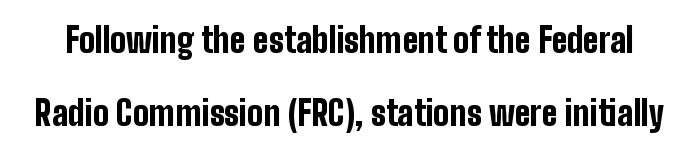
Glance below the letters and you will spot only blank space. The passage shown stacks its lines with a broad gap. Tracking value appears to be zero — textbook default spacing. The lettering holds an erect, upright posture throughout. Font category for this specimen: sans-serif. The font is running at its bold setting.
